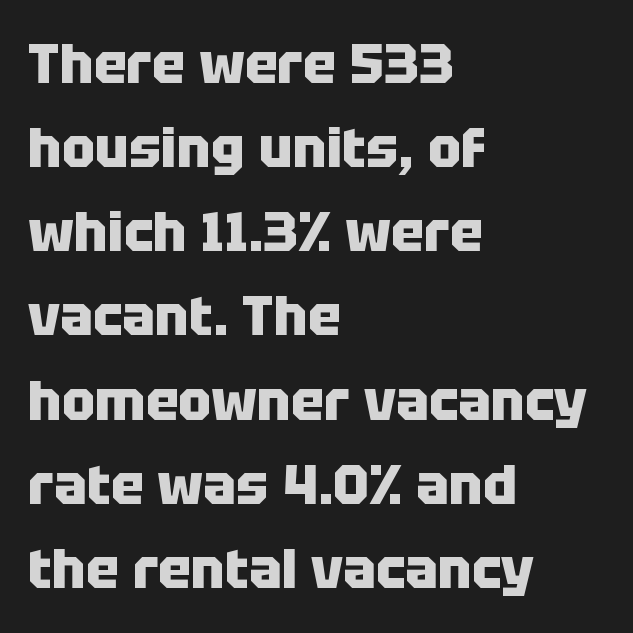
{"serif": "no", "italic": "no", "bold": "yes", "weight": "heavy", "width": "normal", "stroke_contrast": "low", "x_height": "large", "monospaced": "no", "underline": "no", "align": "left", "line_spacing": "normal", "line_spacing_ratio": 1.53, "letter_spacing": "normal", "letter_spacing_em": 0.0, "glyph_px": 55}
